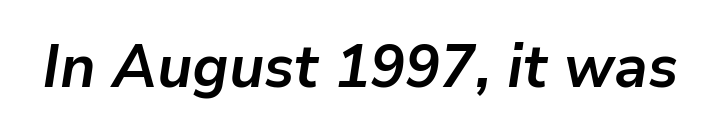
The glyphs are unaccompanied by any horizontal stroke below them. Observe the ordinary spacing: letters are neighbours, not strangers. The passage shown leans; its letterforms are oblique. You'd pick this weight for a headline — it's a proper bold. The rendering uses natural spacing where letterforms have individual widths.
